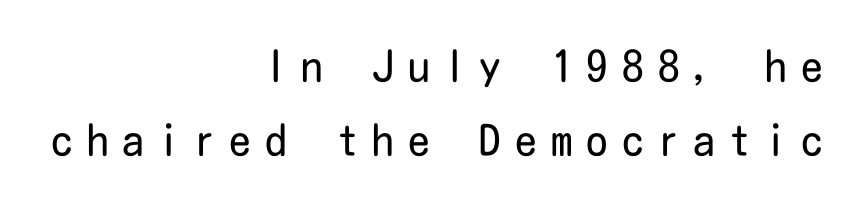
{"serif": "no", "italic": "no", "bold": "no", "weight": "regular", "width": "condensed", "stroke_contrast": "low", "x_height": "medium", "underline": "no", "align": "right", "line_spacing_ratio": 1.71, "letter_spacing": "wide", "letter_spacing_em": 0.33, "glyph_px": 43}
